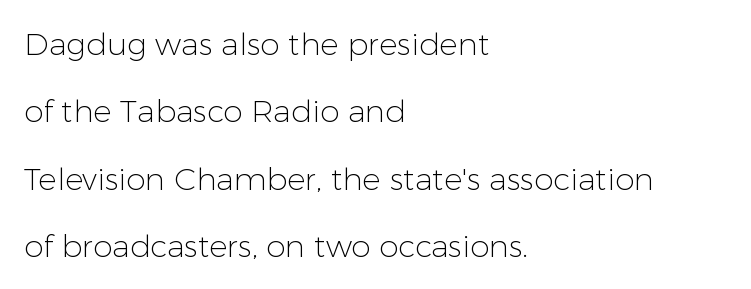
The image shows 31 px light sans-serif type, upright; set left-aligned, loose line spacing (2.17x), normal letter spacing, not underlined; low stroke contrast and a medium x-height.
